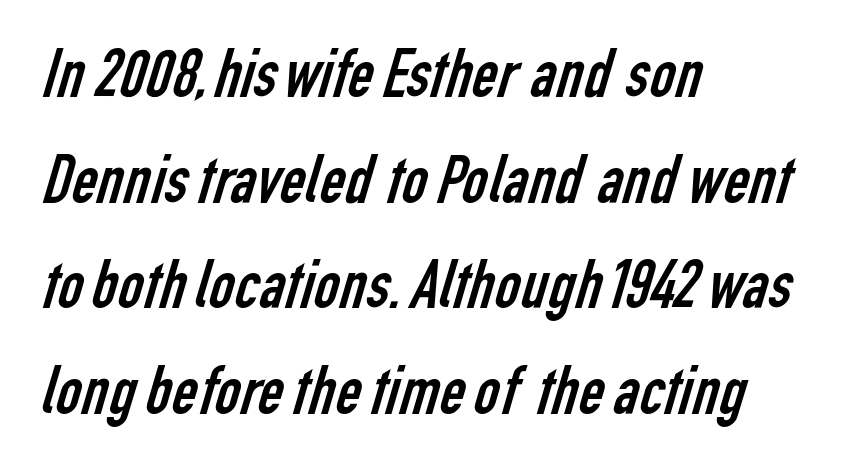
{"serif": "no", "bold": "no", "weight": "regular", "width": "condensed", "stroke_contrast": "low", "x_height": "medium", "monospaced": "no", "underline": "no", "align": "left", "line_spacing": "normal", "line_spacing_ratio": 1.51, "letter_spacing": "normal", "letter_spacing_em": 0.0, "glyph_px": 70}
